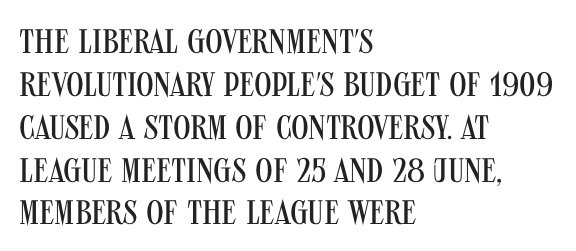
Q: Is the text bold? A: No.
Q: Is the text italic (slanted)? A: No, it is upright.
Q: Is the typeface a serif or a sans-serif typeface? A: Sans-serif.
Q: Is the text underlined? A: No.
Q: How is the paragraph aligned? A: Left-aligned.
Q: Is the spacing between letters normal or unusually wide? A: Normal.
Q: Is the spacing between lines tight, normal or loose? A: Normal.
Q: Width (condensed, normal, or wide)? A: Condensed.
Q: Stroke contrast? A: Medium.
Q: x-height? A: Large.
Q: Monospaced? A: No.
